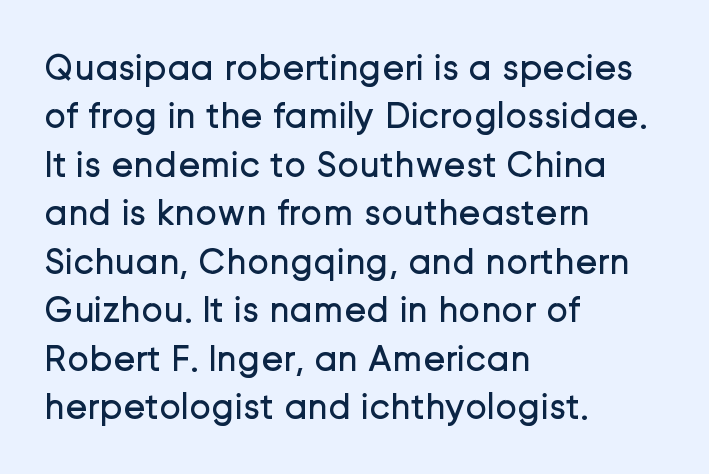
Q: Is the text bold? A: No.
Q: Is the text italic (slanted)? A: No, it is upright.
Q: Is the typeface a serif or a sans-serif typeface? A: Sans-serif.
Q: Is the text underlined? A: No.
Q: How is the paragraph aligned? A: Left-aligned.
Q: Is the spacing between letters normal or unusually wide? A: Normal.
Q: Is the spacing between lines tight, normal or loose? A: Normal.
Q: Width (condensed, normal, or wide)? A: Normal.
Q: Stroke contrast? A: Low.
Q: x-height? A: Medium.
Q: Monospaced? A: No.
